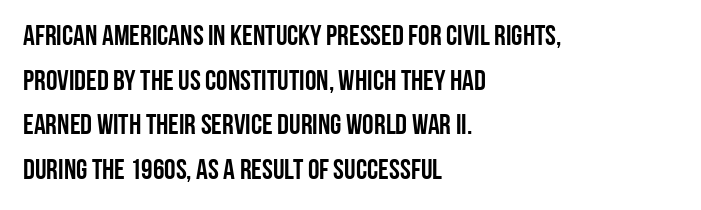
{"serif": "no", "italic": "no", "width": "condensed", "stroke_contrast": "low", "x_height": "large", "monospaced": "no", "underline": "no", "align": "left", "line_spacing": "normal", "line_spacing_ratio": 1.54, "letter_spacing": "normal", "letter_spacing_em": 0.0, "glyph_px": 29}
